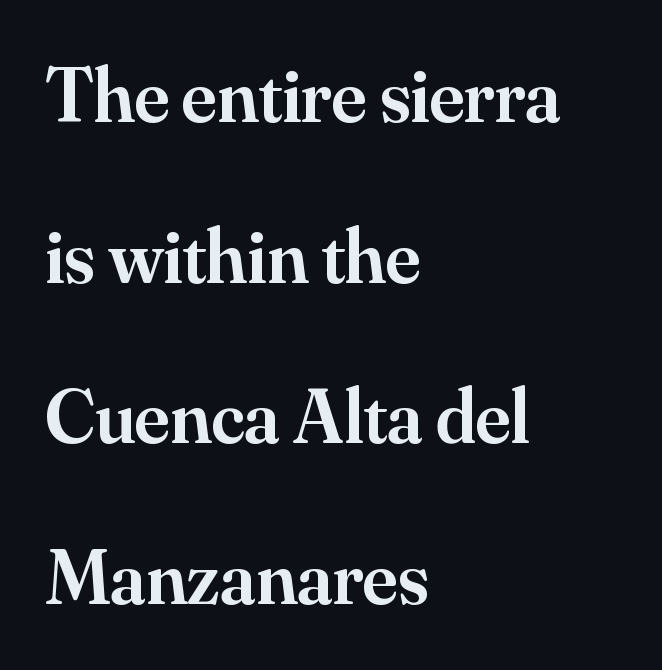
The space between consecutive lines is lavish. Typographic density is moderately raised because the face is semibold. The ragged edge is on the right, which tells us the setting is flush left. Check under the words: just untouched page.
